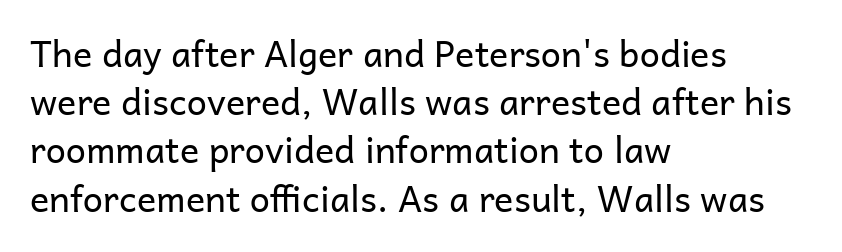
{"serif": "no", "italic": "no", "bold": "no", "weight": "regular", "width": "normal", "stroke_contrast": "low", "x_height": "medium", "monospaced": "no", "underline": "no", "align": "left", "line_spacing": "normal", "line_spacing_ratio": 1.34, "letter_spacing": "normal", "letter_spacing_em": 0.0, "glyph_px": 36}
